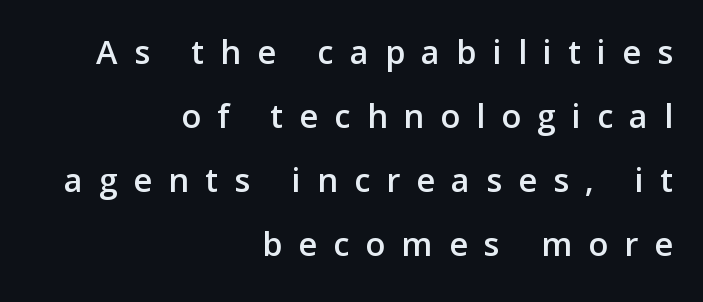
Inter-character spacing is expanded well beyond the font's built-in metrics. Notice how the passage keeps a crisp vertical edge on the right only. You can tell from the bare stems that sans-serif type was used. The gap between lines stays unmarked.
